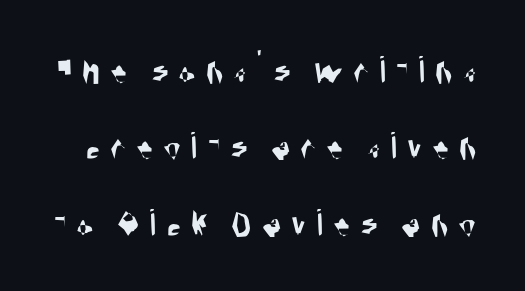
The image shows 40 px condensed sans-serif type; set loose line spacing (1.91x), unusually wide letter spacing (+0.25 em), not underlined; medium stroke contrast and a large x-height.
